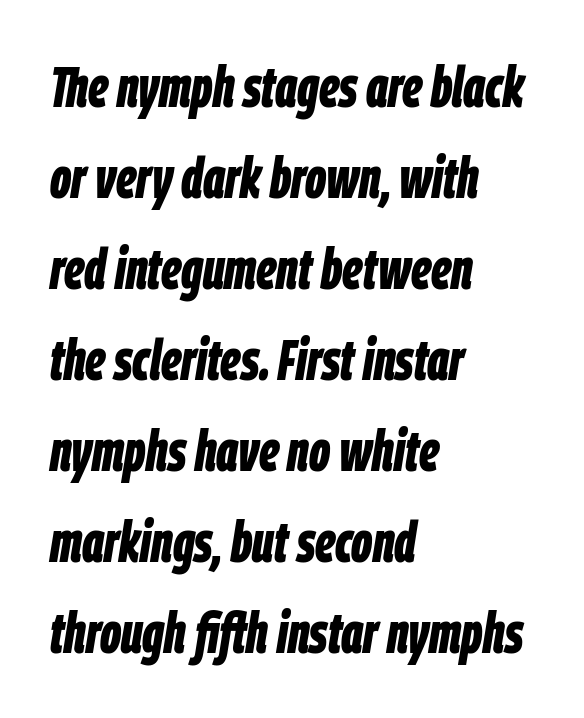
Q: Is the text bold? A: Yes.
Q: Is the text italic (slanted)? A: Yes, it leans right by about 9 degrees.
Q: Is the text underlined? A: No.
Q: How is the paragraph aligned? A: Left-aligned.
Q: Is the spacing between letters normal or unusually wide? A: Normal.
Q: Is the spacing between lines tight, normal or loose? A: Normal.
Q: Width (condensed, normal, or wide)? A: Condensed.
Q: Stroke contrast? A: Low.
Q: x-height? A: Large.
Q: Monospaced? A: No.
